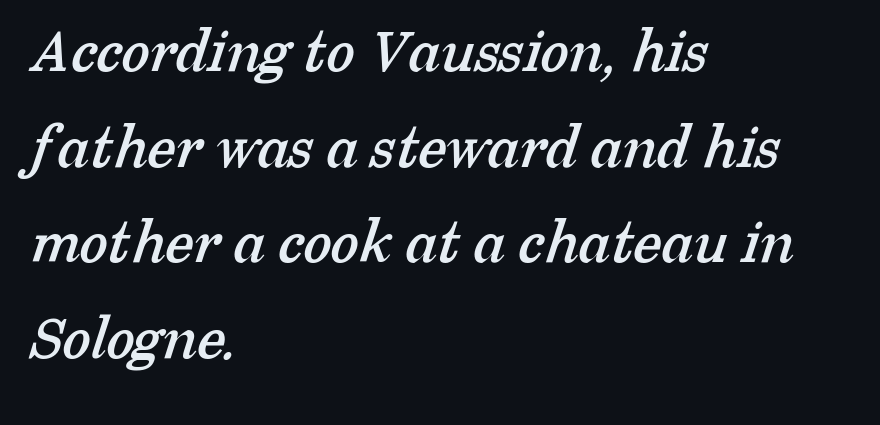
Q: Is the typeface a serif or a sans-serif typeface? A: Serif.
Q: Is the text underlined? A: No.
Q: How is the paragraph aligned? A: Left-aligned.
Q: Is the spacing between letters normal or unusually wide? A: Normal.
Q: Is the spacing between lines tight, normal or loose? A: Normal.
Q: Width (condensed, normal, or wide)? A: Normal.
Q: Stroke contrast? A: Low.
Q: x-height? A: Medium.
Q: Monospaced? A: No.
